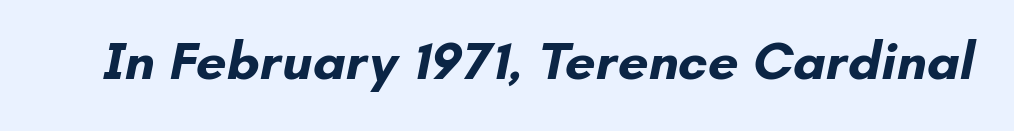
The image shows 54 px bold sans-serif type; set normal letter spacing, not underlined; low stroke contrast and a small x-height.
